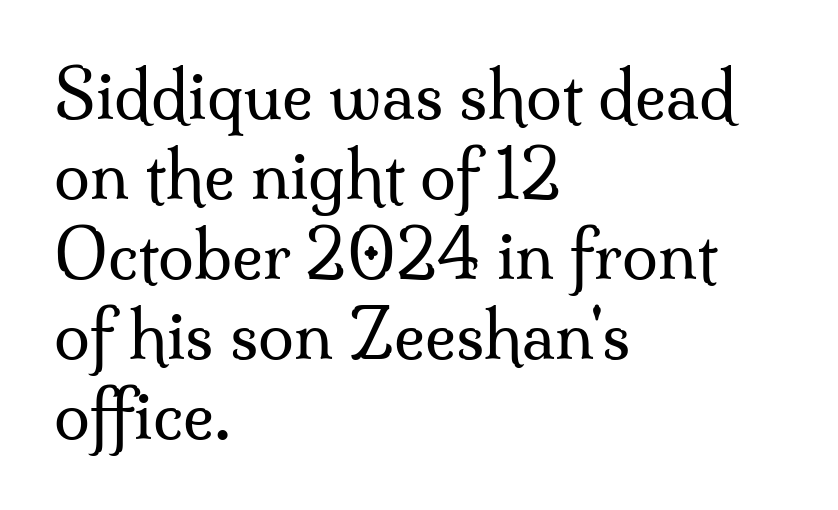
A typesetter would label this face a serif. Leftover space on each line is placed entirely after the last word. Here the glyphs are tracked normally, forming tight word shapes. Lines of text with bare space underneath. Stem width sits at or under what a default text font uses.
